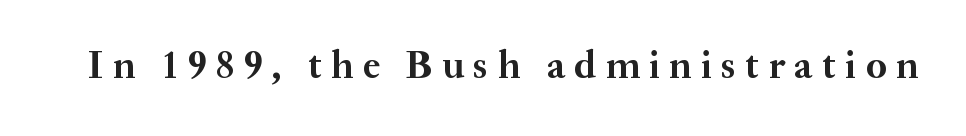
The image shows 39 px semibold serif type, upright; set unusually wide letter spacing (+0.24 em), not underlined; medium stroke contrast and a small x-height.
